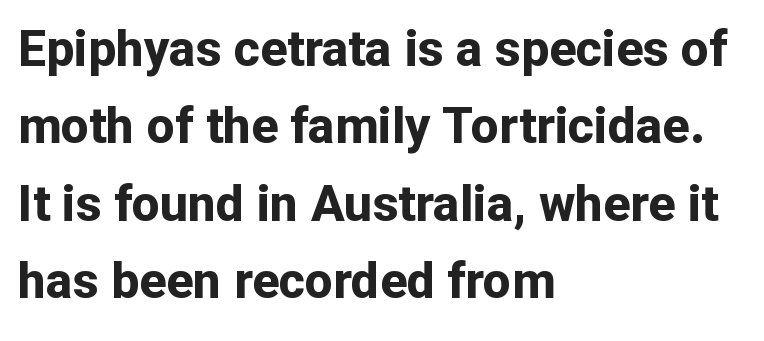
The image shows 50 px bold sans-serif type, upright; set left-aligned, normal line spacing (1.55x), normal letter spacing, not underlined; low stroke contrast and a medium x-height.
